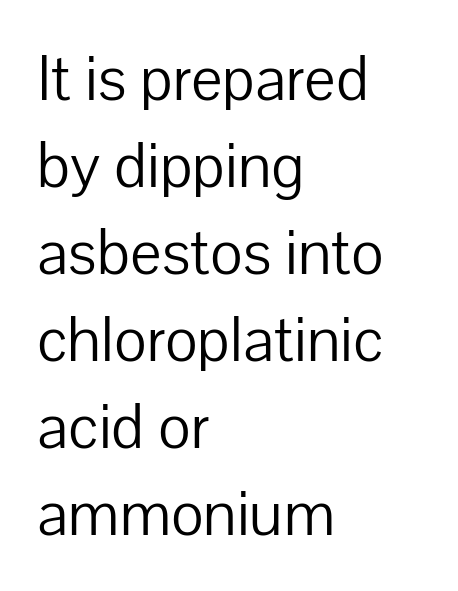
The image shows 63 px light sans-serif type, upright; set left-aligned, normal line spacing (1.38x), normal letter spacing, not underlined; low stroke contrast and a medium x-height.
